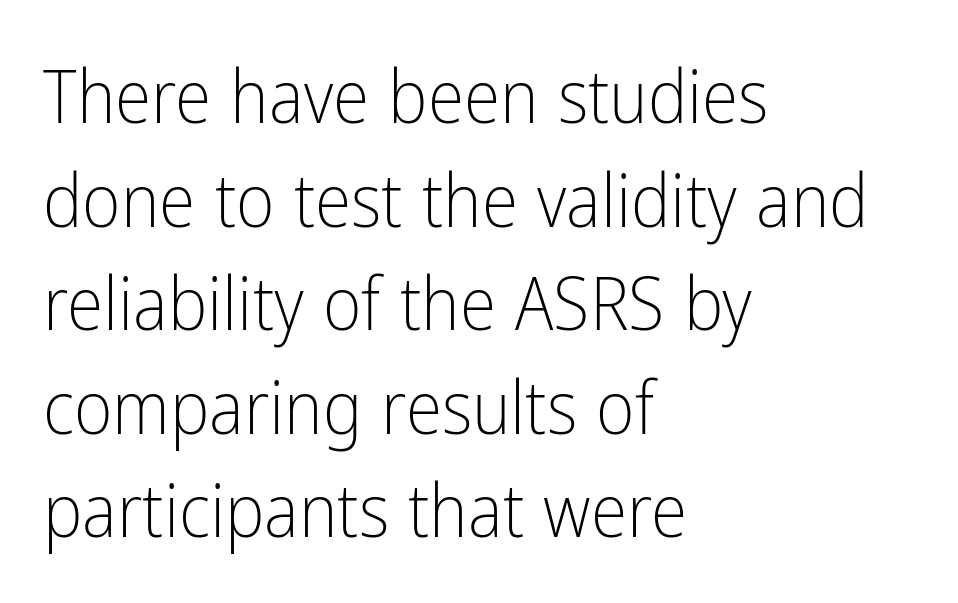
{"serif": "no", "italic": "no", "bold": "no", "weight": "light", "width": "condensed", "stroke_contrast": "low", "x_height": "medium", "monospaced": "no", "underline": "no", "align": "left", "line_spacing": "normal", "line_spacing_ratio": 1.4, "letter_spacing": "normal", "letter_spacing_em": 0.0, "glyph_px": 74}
